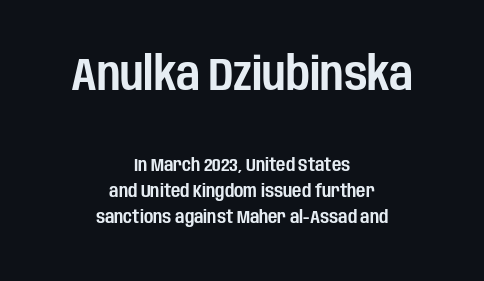
Do the characters align in a grid? No, the font is proportional. Look at the tracking — it's just the regular setting, nothing added. Which chunk is bigger? The first one — the top block dwarfs the bottom. Neither beginnings nor endings align; midpoints do. The rows are spaced the way most documents space them. This sample uses an upright cut, with every glyph sitting square on the baseline.
